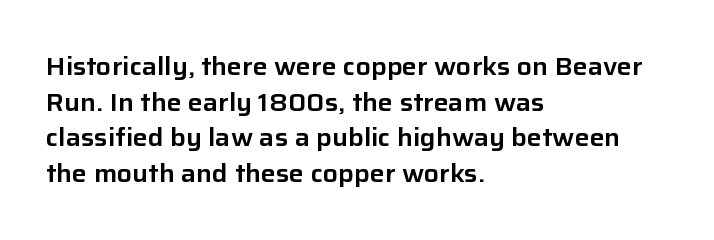
The image shows 25 px text type, upright; set left-aligned, normal line spacing (1.43x), normal letter spacing, not underlined.
